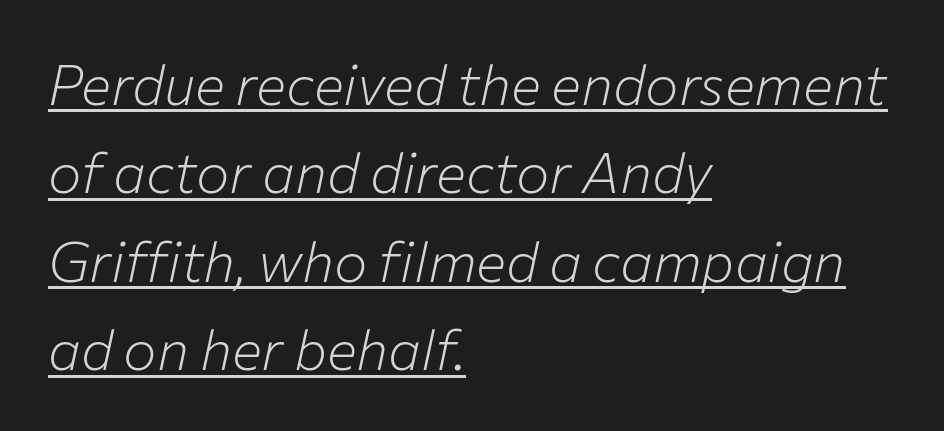
The image shows 56 px light type, italic (leaning right); set left-aligned, normal line spacing (1.58x), normal letter spacing, underlined; low stroke contrast and a medium x-height.
